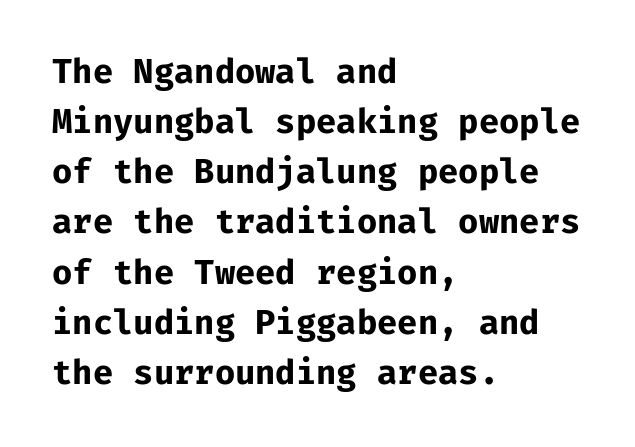
Q: Is the text bold? A: Yes.
Q: Is the text italic (slanted)? A: No, it is upright.
Q: Is the typeface a serif or a sans-serif typeface? A: Sans-serif.
Q: Is the text underlined? A: No.
Q: How is the paragraph aligned? A: Left-aligned.
Q: Is the spacing between letters normal or unusually wide? A: Normal.
Q: Is the spacing between lines tight, normal or loose? A: Normal.
Q: Width (condensed, normal, or wide)? A: Normal.
Q: Stroke contrast? A: Low.
Q: x-height? A: Medium.
Q: Monospaced? A: Yes.
